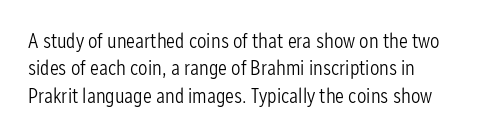
{"italic": "no", "bold": "no", "underline": "no", "line_spacing": "normal", "line_spacing_ratio": 1.3, "letter_spacing": "normal", "letter_spacing_em": 0.0, "glyph_px": 21}
